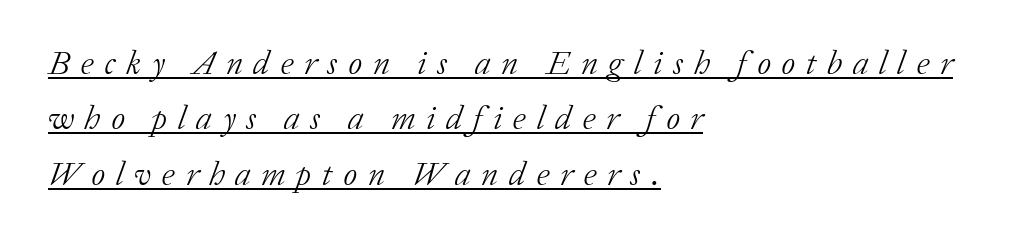
Unbolded letterforms with no extra heft. Slanted lettering throughout. Varying glyph widths throughout — classic text-font behaviour. The gaps between neighbouring characters are conspicuously large.
